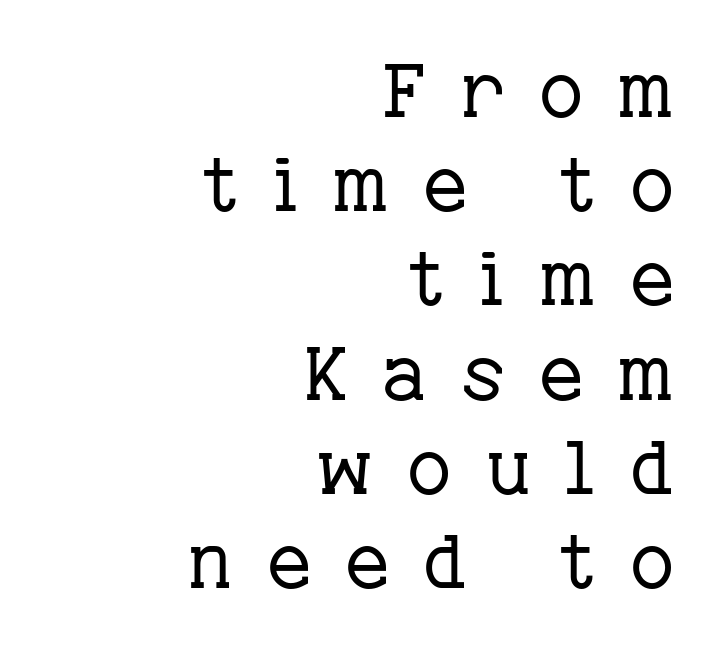
The lines are quadded right. Yep, those are serifs on the letters. Students, note that the glyphs here are deliberately spaced far apart. The face used here is proportionally spaced, like ordinary book or web type.
